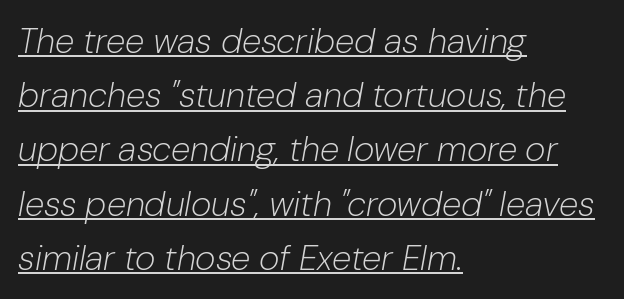
The image shows 35 px light type, italic (leaning right); set left-aligned, normal line spacing (1.55x), normal letter spacing, underlined; low stroke contrast and a medium x-height.
